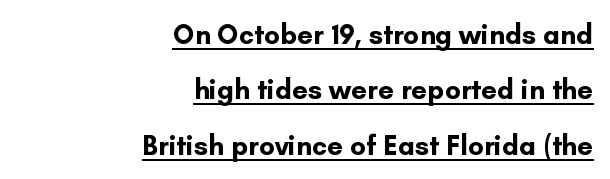
Q: Is the text bold? A: Yes.
Q: Is the text italic (slanted)? A: No, it is upright.
Q: Is the typeface a serif or a sans-serif typeface? A: Sans-serif.
Q: Is the text underlined? A: Yes.
Q: How is the paragraph aligned? A: Right-aligned.
Q: Is the spacing between letters normal or unusually wide? A: Normal.
Q: Is the spacing between lines tight, normal or loose? A: Loose.
Q: Width (condensed, normal, or wide)? A: Normal.
Q: Stroke contrast? A: Low.
Q: x-height? A: Small.
Q: Monospaced? A: No.
